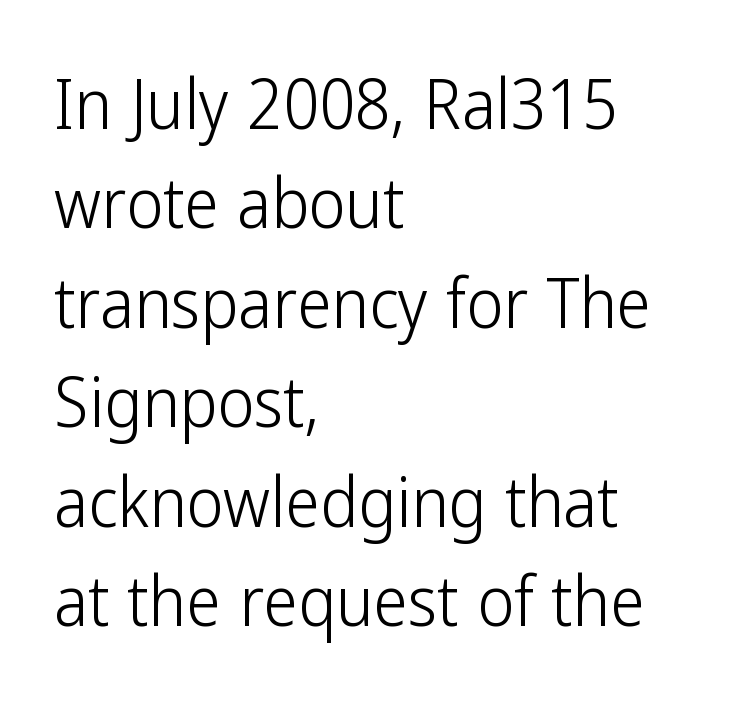
How would I describe the line gaps? Plain and ordinary. Horizontal alignment here is leftward, the default for most running prose. A typesetter would call this proportional, since set widths differ per character. Check where the strokes stop: nothing finishes them off — pure sans. Anything drawn beneath the words? Only blank space. Vertical strokes here are truly vertical.
